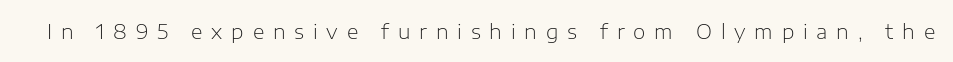
These lines have a slow, spaced-out rhythm from letter to letter. Every character sits straight up, as roman type does. Check the space under the baseline: it is left empty. Heaviness? Minimal to ordinary, like unemphasized prose.
